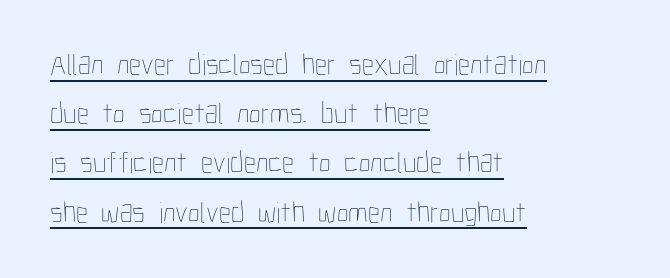
The image shows 30 px thin, condensed type, upright; set left-aligned, normal line spacing (1.64x), normal letter spacing, underlined; low stroke contrast and a medium x-height.
